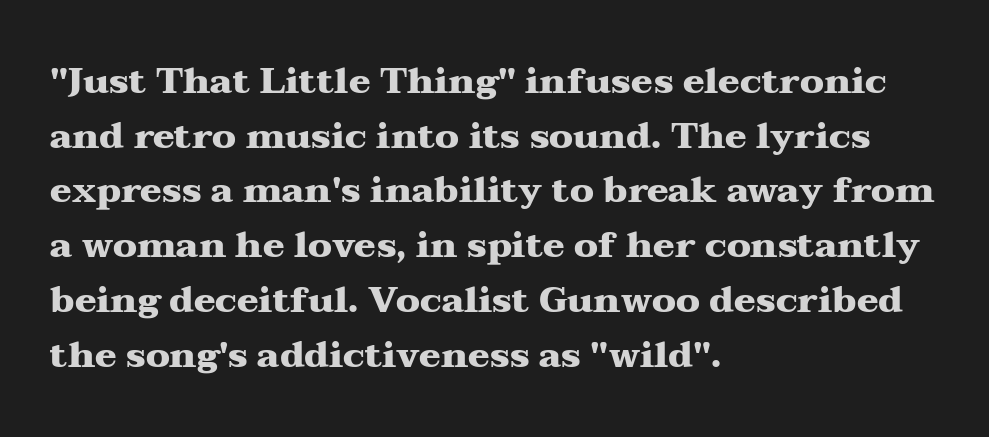
{"serif": "yes", "italic": "no", "bold": "yes", "weight": "heavy", "width": "wide", "stroke_contrast": "medium", "x_height": "medium", "monospaced": "no", "underline": "no", "align": "left", "line_spacing": "normal", "line_spacing_ratio": 1.52, "letter_spacing": "normal", "letter_spacing_em": 0.0, "glyph_px": 36}
